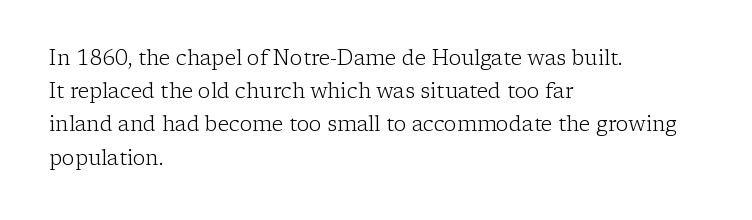
The image shows 21 px text type, upright; set left-aligned, normal line spacing (1.58x), normal letter spacing, not underlined.
